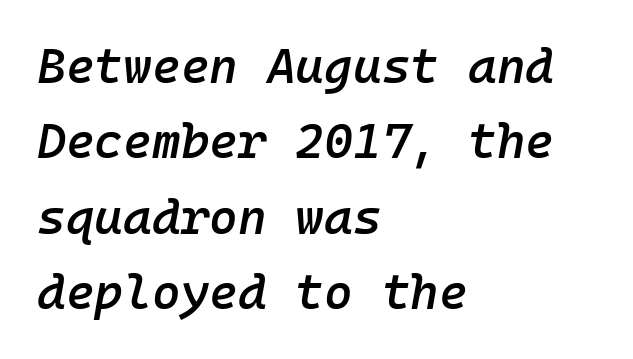
{"italic": "yes", "lean": "right", "slant_degrees": 10, "bold": "semi", "weight": "semibold", "width": "normal", "stroke_contrast": "low", "x_height": "medium", "monospaced": "yes", "underline": "no", "align": "left", "line_spacing": "normal", "line_spacing_ratio": 1.54, "letter_spacing": "normal", "letter_spacing_em": 0.0, "glyph_px": 49}
